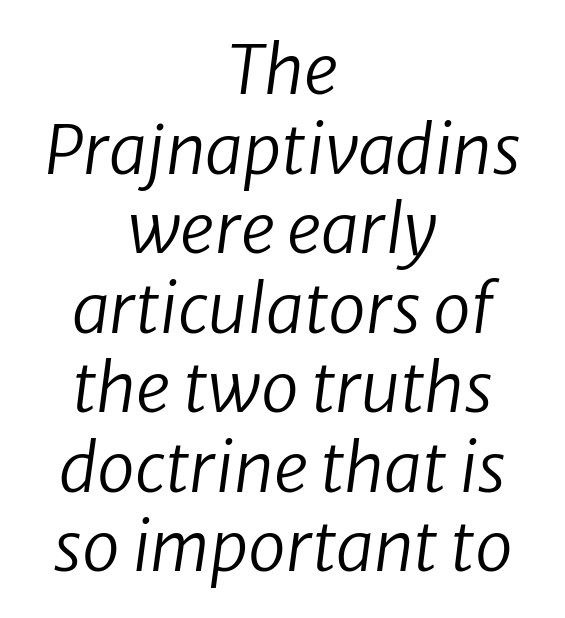
Would a proofreader flag this as italicized? Yes. The passage shown is not underscored anywhere. No letter is thick-stroked: the sample isn't bold. Each letter keeps its own natural width here, so spacing adapts to shape.
